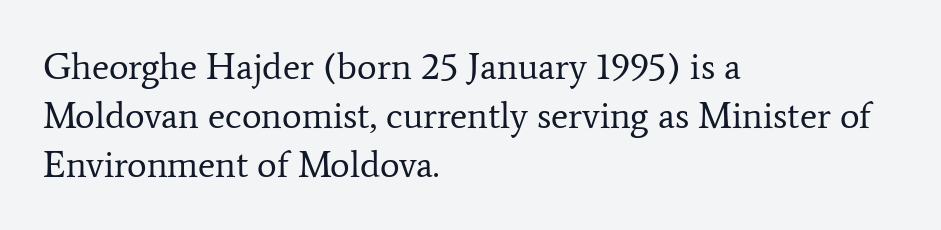
Q: Is the text bold? A: No.
Q: Is the text italic (slanted)? A: No, it is upright.
Q: Is the typeface a serif or a sans-serif typeface? A: Serif.
Q: Is the text underlined? A: No.
Q: How is the paragraph aligned? A: Left-aligned.
Q: Is the spacing between letters normal or unusually wide? A: Normal.
Q: Is the spacing between lines tight, normal or loose? A: Normal.
Q: Width (condensed, normal, or wide)? A: Normal.
Q: Stroke contrast? A: Low.
Q: x-height? A: Medium.
Q: Monospaced? A: No.
